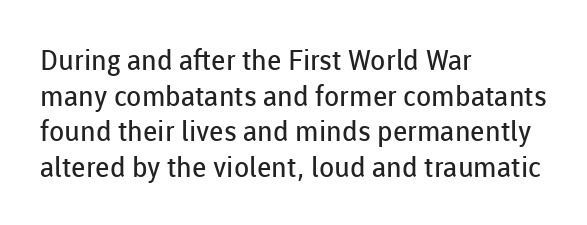
If you drew a ruler down the left edge, every line would touch it. The glyphs in this specimen are sans serif. Every character sits straight up, as roman type does. The gap between lines stays unmarked. Between one letter and the next there's only the usual sliver of space. Is this a fixed-width face? No — the glyphs have proportional, varying widths.
